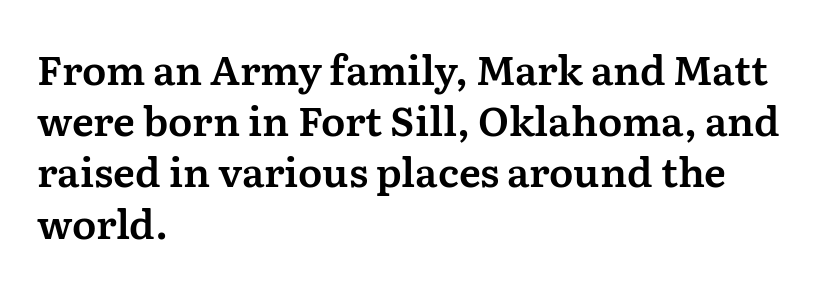
{"serif": "yes", "italic": "no", "width": "normal", "stroke_contrast": "medium", "x_height": "medium", "monospaced": "no", "underline": "no", "align": "left", "line_spacing": "normal", "line_spacing_ratio": 1.28, "letter_spacing": "normal", "letter_spacing_em": 0.0, "glyph_px": 40}
